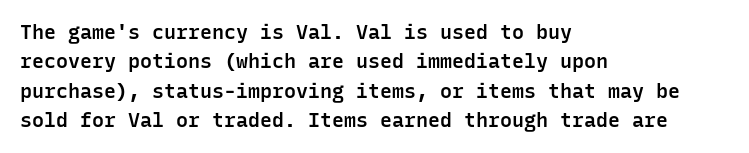
Q: Is the text bold? A: Semi-bold.
Q: Is the text italic (slanted)? A: No, it is upright.
Q: Is the text underlined? A: No.
Q: How is the paragraph aligned? A: Left-aligned.
Q: Is the spacing between letters normal or unusually wide? A: Normal.
Q: Is the spacing between lines tight, normal or loose? A: Normal.
